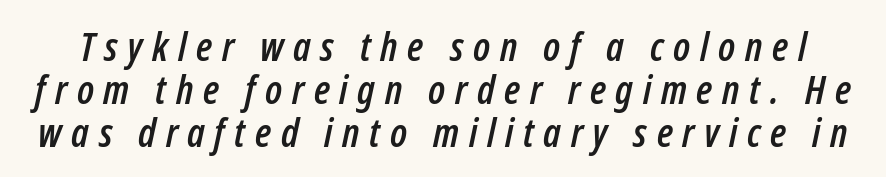
Loose tracking; the words dissolve into strings of separated letters. These lines are rendered in a variable-pitch font. Letters rest on an invisible, unmarked baseline. Designer's note — italics engaged. Does the leading feel generous? Not at all — it's pinched.
